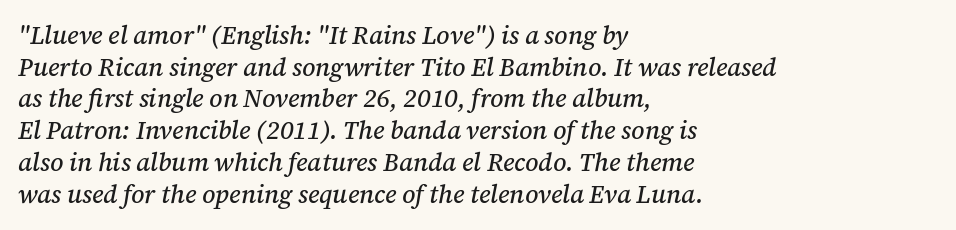
Beneath every word, the page is bare. The letters are slanted; this is an italic face. You could call the tracking neutral — neither tight nor loose. Regular leading. If you drew a ruler down the left edge, every line would touch it.
